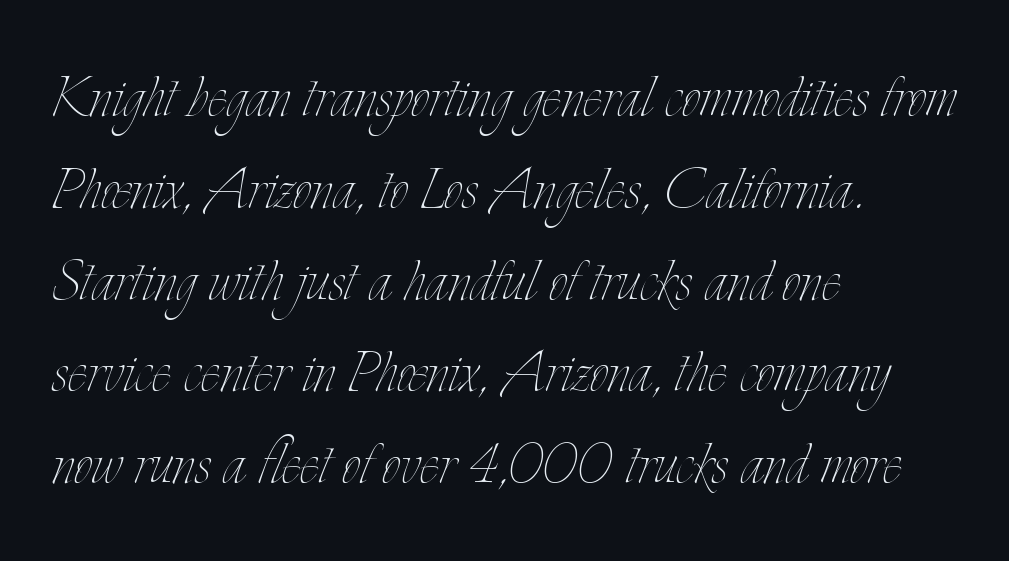
Q: Is the text bold? A: No.
Q: Is the text italic (slanted)? A: Yes.
Q: Is the text underlined? A: No.
Q: How is the paragraph aligned? A: Left-aligned.
Q: Is the spacing between letters normal or unusually wide? A: Normal.
Q: Width (condensed, normal, or wide)? A: Condensed.
Q: Stroke contrast? A: Low.
Q: x-height? A: Small.
Q: Monospaced? A: No.
